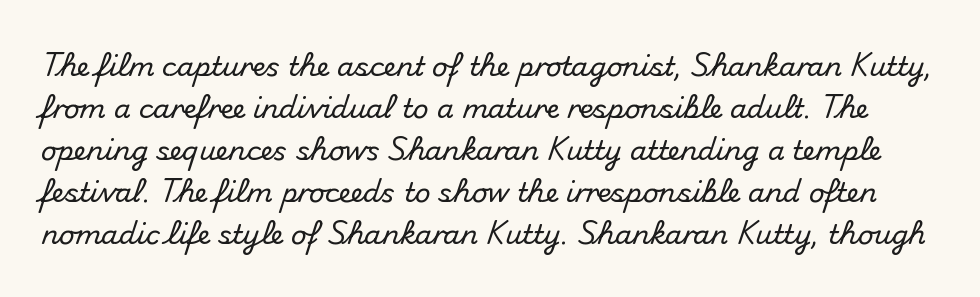
{"underline": "no", "line_spacing": "normal", "line_spacing_ratio": 1.56, "letter_spacing": "normal", "letter_spacing_em": 0.0, "glyph_px": 27}
